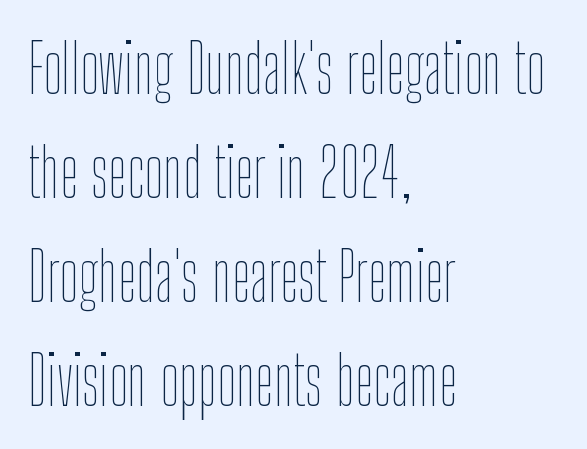
{"italic": "no", "bold": "no", "weight": "thin", "width": "condensed", "stroke_contrast": "low", "x_height": "medium", "monospaced": "no", "underline": "no", "align": "left", "line_spacing": "normal", "line_spacing_ratio": 1.55, "letter_spacing": "normal", "letter_spacing_em": 0.0, "glyph_px": 67}
